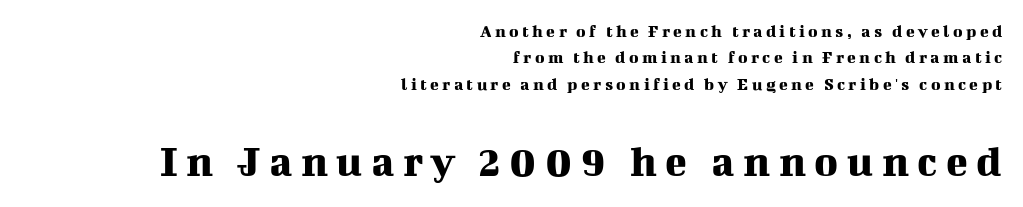
The image shows 45 px serif type, upright; set right-aligned, normal line spacing (1.47x), not underlined; the second (bottom) block is 2.5x larger; medium stroke contrast and a medium x-height.
